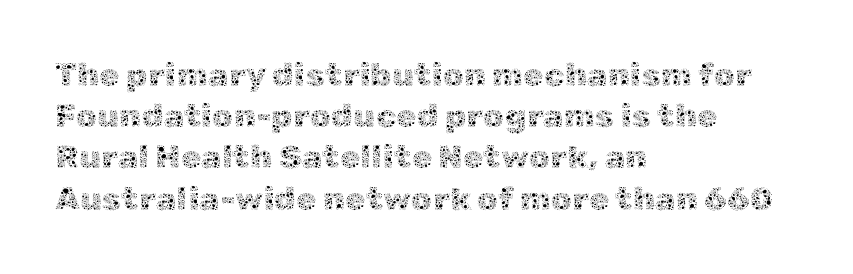
The passage shown is not underscored anywhere. These lines are rendered in a variable-pitch font. Stems here are at most as thick as an everyday book face. Nope, not italic — everything's standing straight. What's the leading like? Ordinary, nothing unusual.
